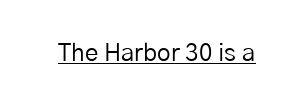
The image shows 24 px text type, upright; set normal letter spacing, underlined.
